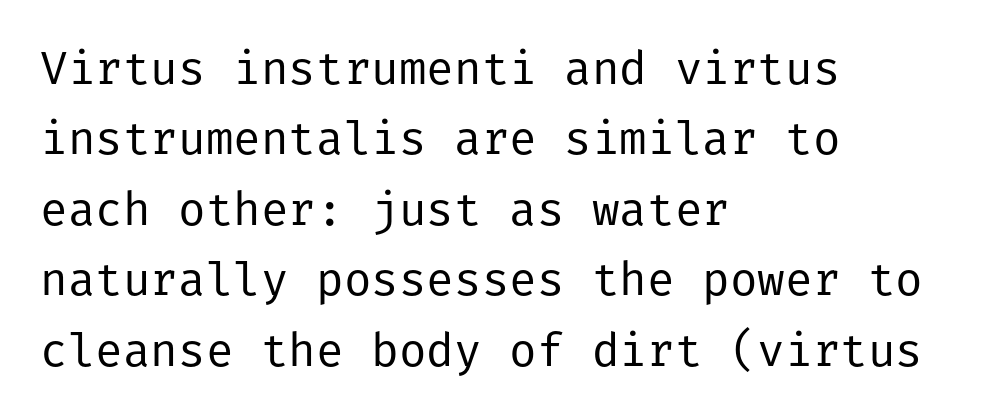
{"serif": "no", "italic": "no", "bold": "no", "weight": "regular", "width": "normal", "stroke_contrast": "low", "x_height": "medium", "underline": "no", "align": "left", "line_spacing": "normal", "line_spacing_ratio": 1.53, "letter_spacing": "normal", "letter_spacing_em": 0.0, "glyph_px": 46}
